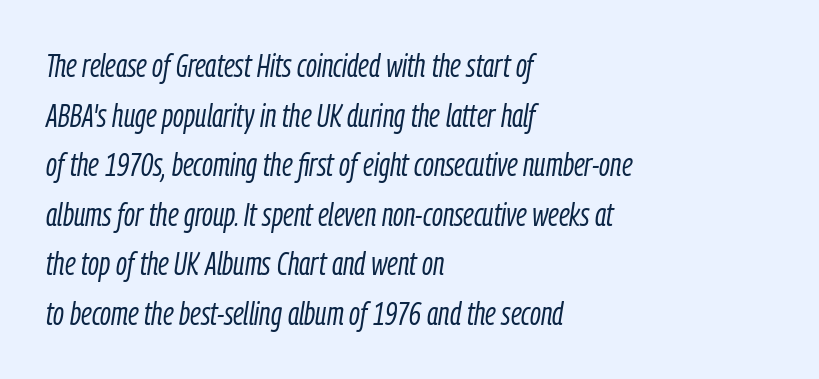
{"italic": "yes", "lean": "right", "slant_degrees": 9, "bold": "no", "weight": "light", "width": "condensed", "stroke_contrast": "low", "x_height": "medium", "monospaced": "no", "underline": "no", "align": "left", "line_spacing": "normal", "line_spacing_ratio": 1.55, "letter_spacing": "normal", "letter_spacing_em": 0.0, "glyph_px": 32}
